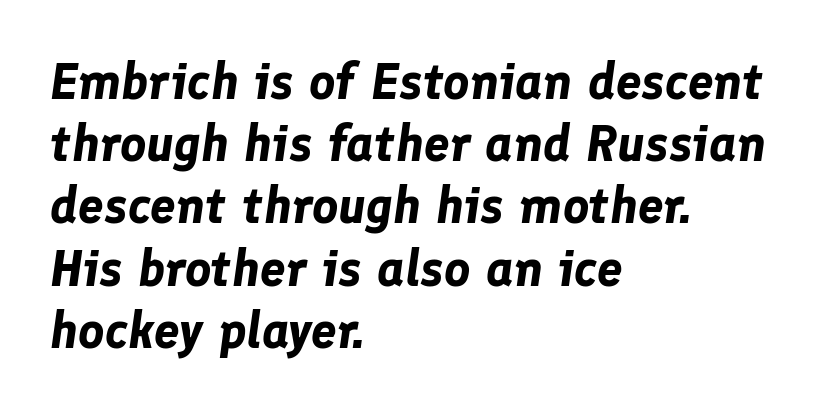
The image shows 51 px bold type, italic (leaning right); set left-aligned, line spacing 1.22x, normal letter spacing, not underlined; low stroke contrast and a medium x-height.
